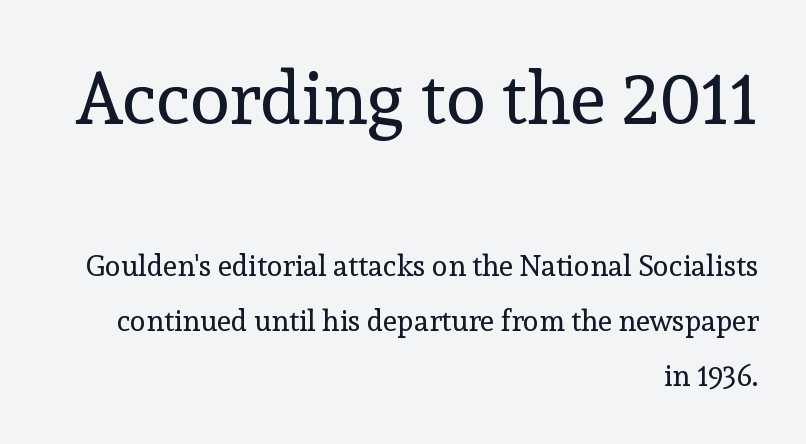
The passage shown stacks its lines with a broad gap. Where is the straight margin? On the right. What kind of face is this? One with serifs. Check under the words: just untouched page. Default kerning and tracking; the words read as compact shapes.
